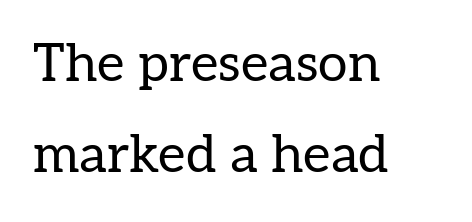
{"serif": "yes", "italic": "no", "bold": "no", "weight": "regular", "width": "normal", "stroke_contrast": "low", "x_height": "medium", "monospaced": "no", "underline": "no", "align": "left", "line_spacing_ratio": 1.72, "letter_spacing": "normal", "letter_spacing_em": 0.0, "glyph_px": 53}
